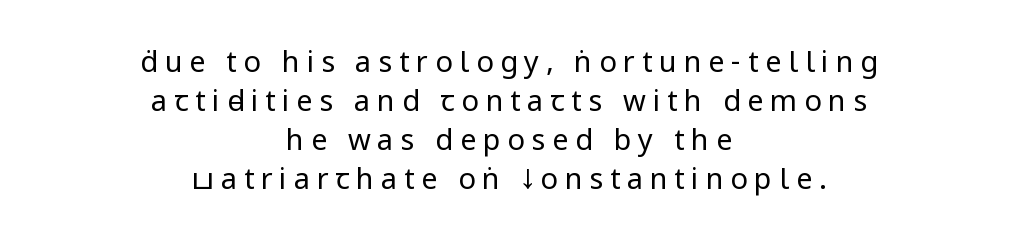
The image shows 29 px regular-weight, condensed sans-serif type, upright; set centered, normal line spacing (1.35x), unusually wide letter spacing (+0.23 em), not underlined; low stroke contrast.
